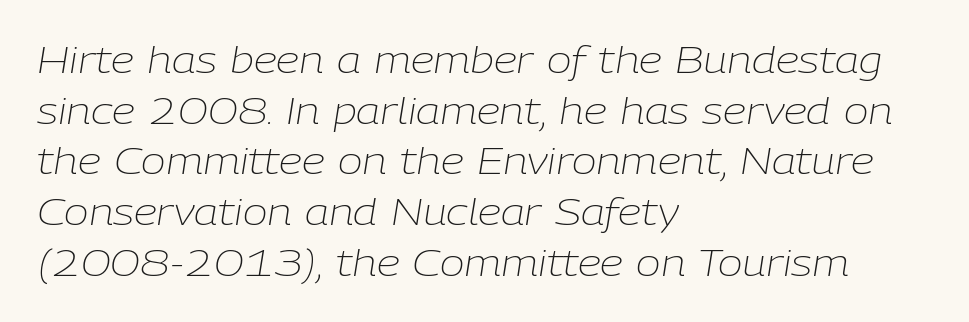
{"italic": "yes", "lean": "right", "slant_degrees": 9, "bold": "no", "weight": "light", "width": "normal", "stroke_contrast": "low", "x_height": "medium", "monospaced": "no", "underline": "no", "align": "left", "line_spacing": "normal", "line_spacing_ratio": 1.37, "letter_spacing": "normal", "letter_spacing_em": 0.0, "glyph_px": 37}
